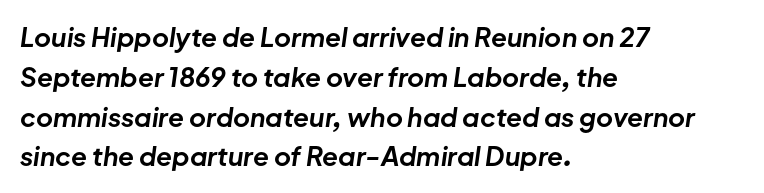
Q: Is the text bold? A: Yes.
Q: Is the text italic (slanted)? A: Yes, it leans right by about 8 degrees.
Q: Is the text underlined? A: No.
Q: How is the paragraph aligned? A: Left-aligned.
Q: Is the spacing between letters normal or unusually wide? A: Normal.
Q: Is the spacing between lines tight, normal or loose? A: Normal.
